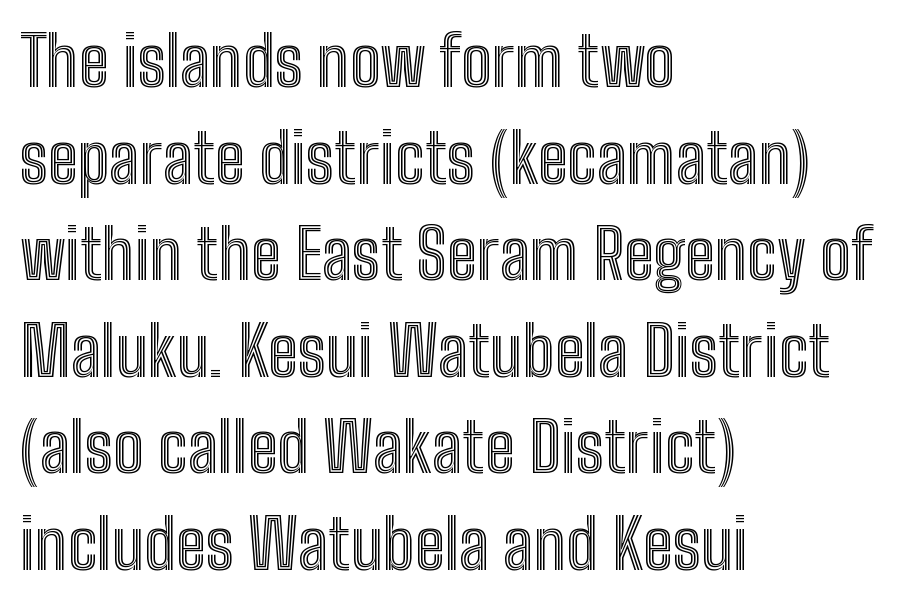
This sample keeps an unexceptional amount of space between lines. These lines are set flush left with a ragged right edge. The baseline area is clear. Do the characters align in a grid? No, the font is proportional. Style check: upright.
